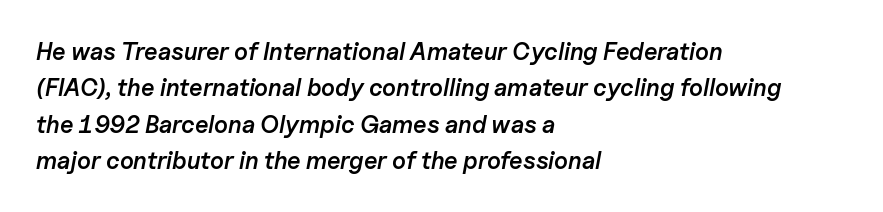
The image shows 24 px text type, italic (leaning right); set left-aligned, normal line spacing (1.52x), normal letter spacing, not underlined.
